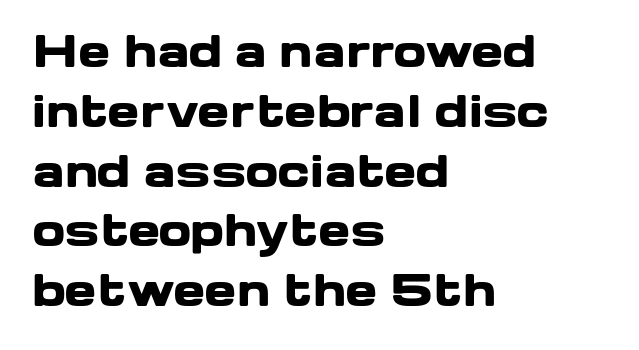
The image shows 43 px heavy, wide sans-serif type, upright; set left-aligned, normal line spacing (1.39x), normal letter spacing, not underlined; low stroke contrast and a medium x-height.
